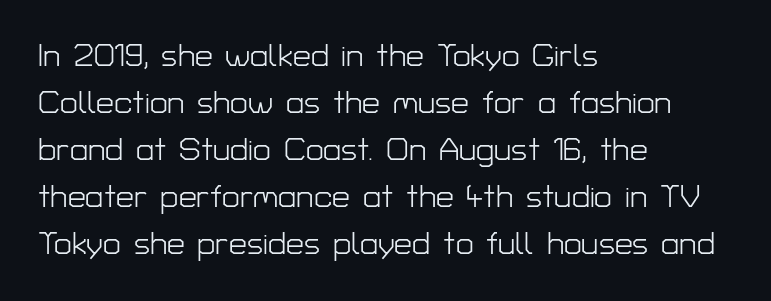
The image shows 32 px light sans-serif type, upright; set left-aligned, normal line spacing (1.47x), normal letter spacing, not underlined; low stroke contrast and a medium x-height.
